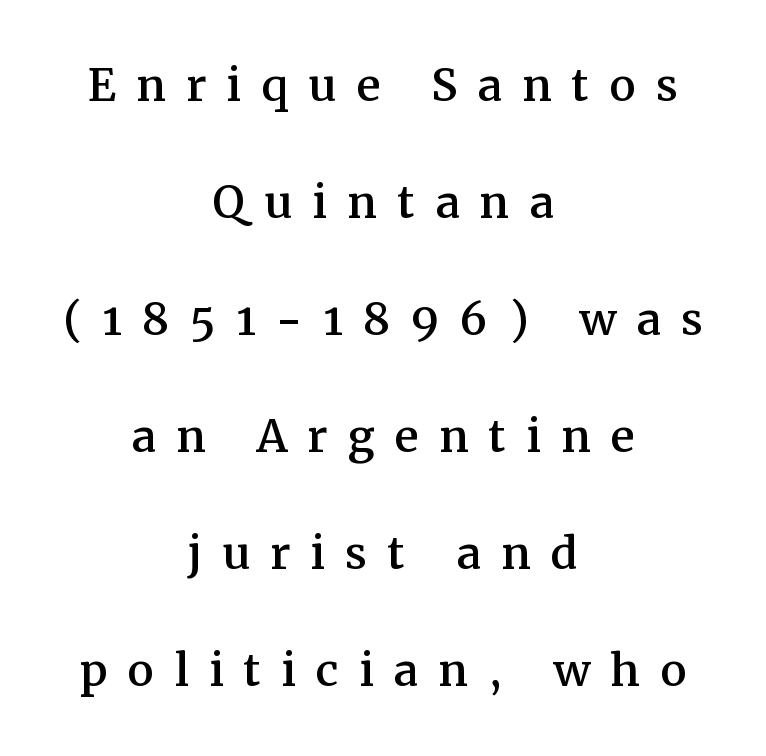
Q: Is the text italic (slanted)? A: No, it is upright.
Q: Is the typeface a serif or a sans-serif typeface? A: Serif.
Q: Is the text underlined? A: No.
Q: How is the paragraph aligned? A: Centered.
Q: Is the spacing between letters normal or unusually wide? A: Unusually wide.
Q: Is the spacing between lines tight, normal or loose? A: Loose.
Q: Width (condensed, normal, or wide)? A: Normal.
Q: Stroke contrast? A: Medium.
Q: x-height? A: Medium.
Q: Monospaced? A: No.
